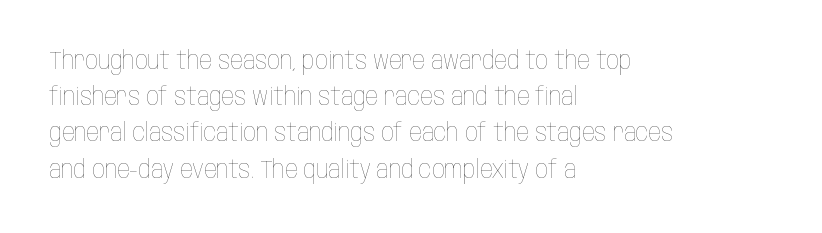
Q: Is the text bold? A: No.
Q: Is the text italic (slanted)? A: No, it is upright.
Q: Is the text underlined? A: No.
Q: How is the paragraph aligned? A: Left-aligned.
Q: Is the spacing between letters normal or unusually wide? A: Normal.
Q: Is the spacing between lines tight, normal or loose? A: Normal.
